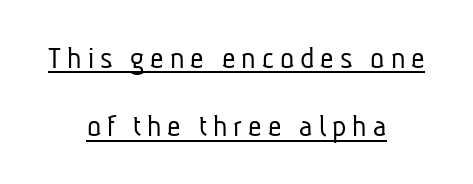
The passage shown is typed in a proportional face where columns would drift. A great deal of white space separates one row of letters from the next. A rule runs beneath these lines of type. The passage is arranged like a title page — every line centered. Nope, no serifs anywhere on these letters.
